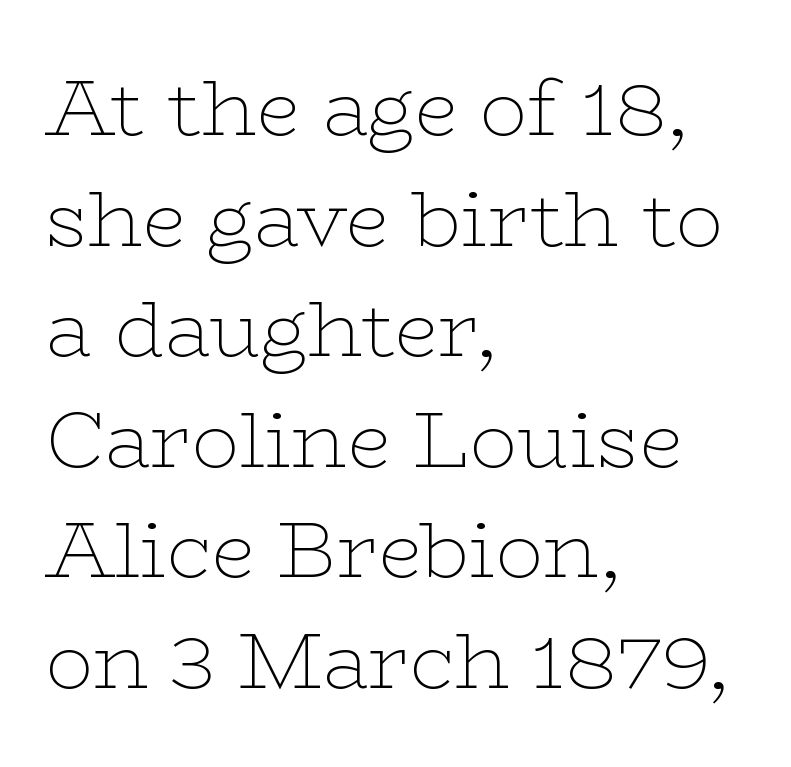
Interline gaps are of average width in this sample. Each stroke keeps to a modest, everyday thickness or less. Line beginnings align vertically; line endings do not. Note the varied advance widths — an 'i' is clearly narrower than an 'm'.
